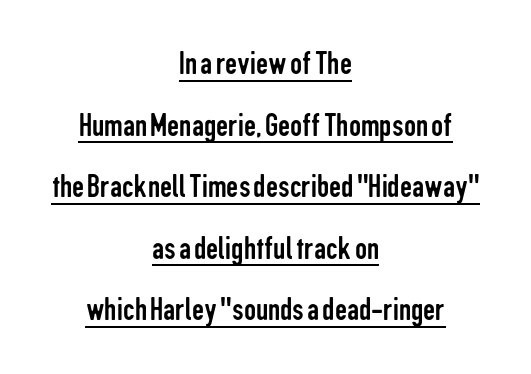
{"serif": "no", "italic": "no", "bold": "no", "weight": "regular", "width": "condensed", "stroke_contrast": "low", "x_height": "medium", "monospaced": "no", "underline": "yes", "align": "center", "line_spacing_ratio": 1.81, "letter_spacing": "normal", "letter_spacing_em": 0.0, "glyph_px": 34}
